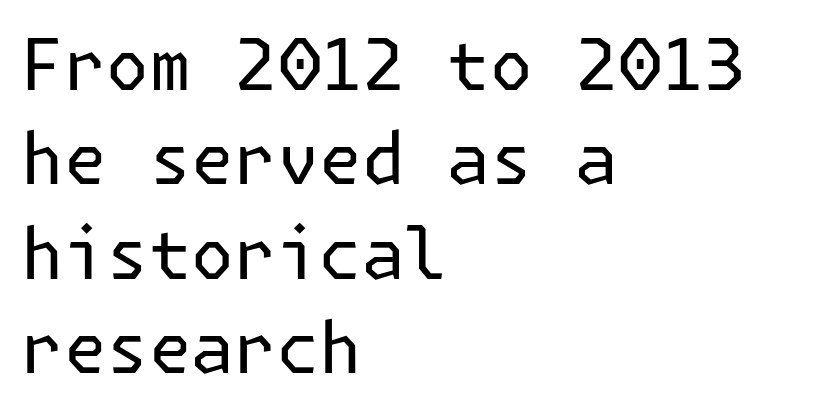
The image shows 71 px regular-weight sans-serif type, upright; set left-aligned, normal line spacing (1.33x), normal letter spacing, not underlined; low stroke contrast and a medium x-height.
